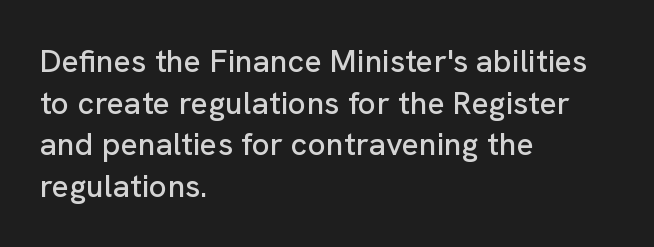
The image shows 32 px sans-serif type, upright; set left-aligned, normal line spacing (1.3x), normal letter spacing, not underlined; low stroke contrast and a medium x-height.
